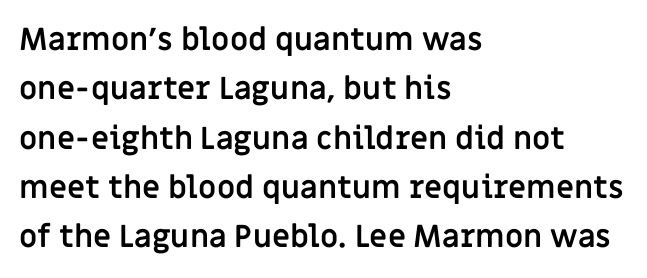
{"serif": "no", "italic": "no", "bold": "yes", "weight": "semibold", "width": "normal", "stroke_contrast": "low", "x_height": "large", "monospaced": "no", "underline": "no", "align": "left", "line_spacing": "normal", "line_spacing_ratio": 1.59, "letter_spacing": "normal", "letter_spacing_em": 0.0, "glyph_px": 31}
